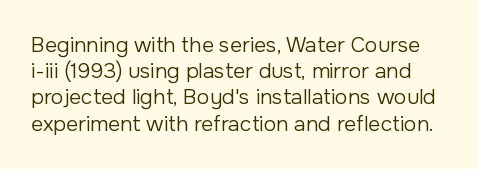
Q: Is the text bold? A: No.
Q: Is the text italic (slanted)? A: No, it is upright.
Q: Is the text underlined? A: No.
Q: Is the spacing between letters normal or unusually wide? A: Normal.
Q: Is the spacing between lines tight, normal or loose? A: Normal.
